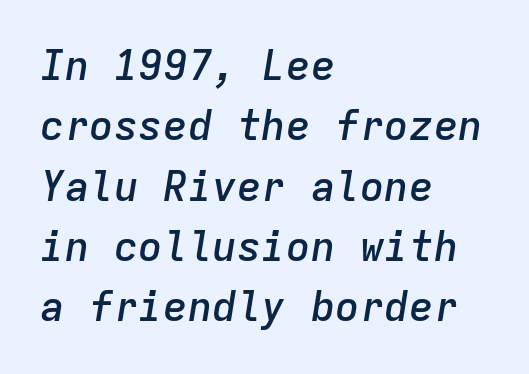
{"italic": "yes", "lean": "right", "slant_degrees": 9, "bold": "semi", "weight": "semibold", "width": "normal", "stroke_contrast": "low", "x_height": "medium", "monospaced": "yes", "underline": "no", "align": "left", "line_spacing": "normal", "line_spacing_ratio": 1.47, "letter_spacing": "normal", "letter_spacing_em": 0.0, "glyph_px": 41}
